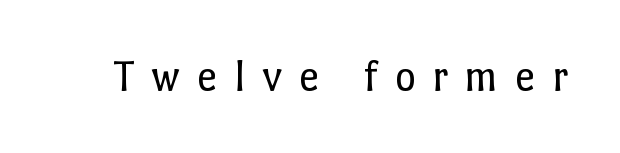
Q: Is the text bold? A: No.
Q: Is the text italic (slanted)? A: No, it is upright.
Q: Is the text underlined? A: No.
Q: Is the spacing between letters normal or unusually wide? A: Unusually wide.
Q: Width (condensed, normal, or wide)? A: Normal.
Q: Stroke contrast? A: Low.
Q: x-height? A: Medium.
Q: Monospaced? A: No.
